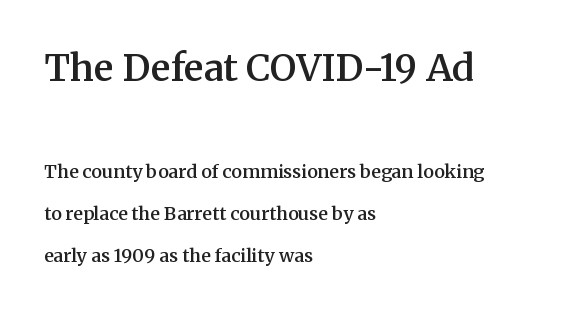
Every stem runs plumb, perpendicular to the baseline. Does the bottom block carry the larger type? No, the top block does. Plain, unruled lines of type. Layout note: lines flush left. The letters advance in unequal steps, a hallmark of proportional type. Baseline-to-baseline distance is far greater than the letter height.
